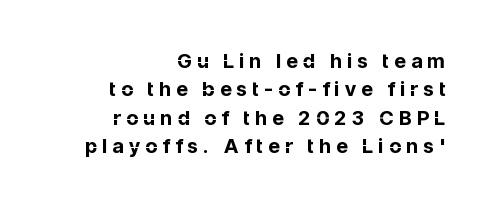
Compared with typical paragraphs, the rows here are spaced about the same. In CSS terms this would be text-align: right. Nobody drew a line under any word here. The glyphs have the mass of a bold cut. Compared with typical body copy, the letter spacing here is much looser.
